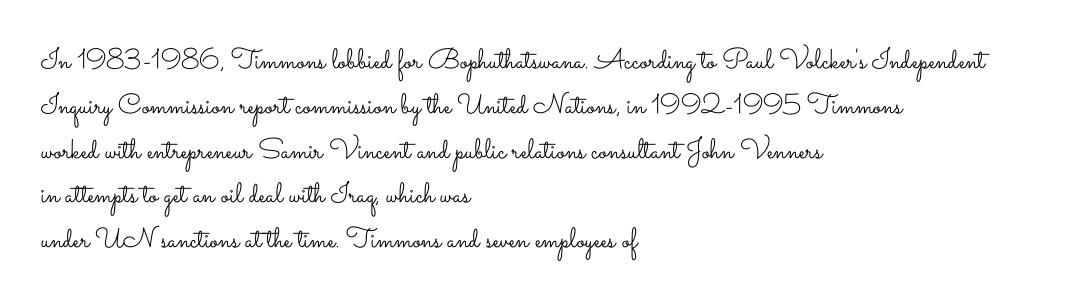
{"bold": "no", "weight": "light", "width": "wide", "stroke_contrast": "low", "x_height": "small", "monospaced": "no", "underline": "no", "align": "left", "line_spacing": "normal", "line_spacing_ratio": 1.6, "letter_spacing": "normal", "letter_spacing_em": 0.0, "glyph_px": 28}
